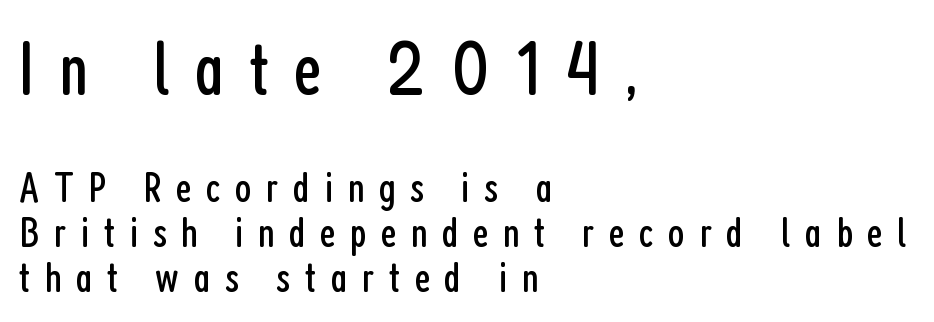
{"serif": "no", "italic": "no", "bold": "no", "weight": "regular", "width": "condensed", "stroke_contrast": "low", "x_height": "medium", "monospaced": "no", "underline": "no", "align": "left", "line_spacing": "tight", "line_spacing_ratio": 1.02, "letter_spacing": "wide", "letter_spacing_em": 0.32, "larger_block": "first", "size_ratio": 1.75, "glyph_px": 77}
